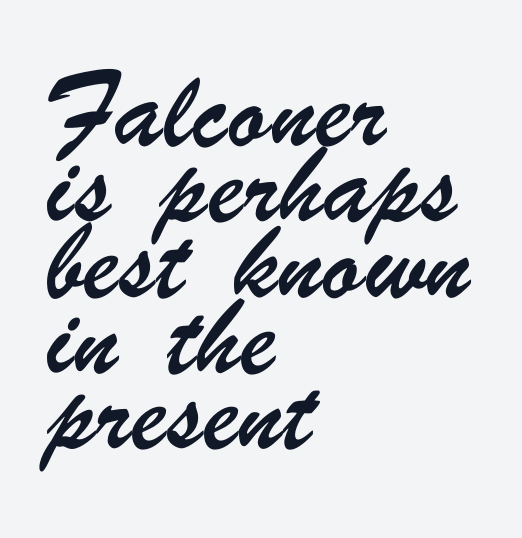
The image shows 48 px condensed sans-serif type; set left-aligned, normal line spacing (1.58x), normal letter spacing, not underlined; low stroke contrast and a small x-height.
